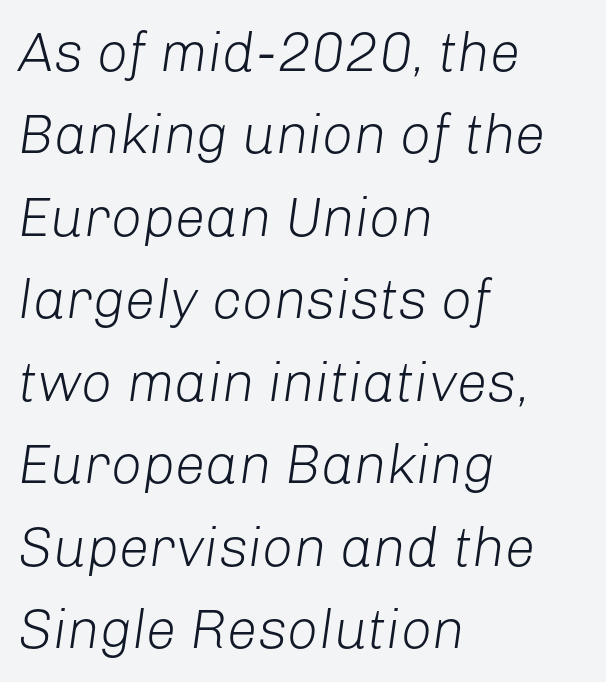
The image shows 55 px light type, italic (leaning right); set left-aligned, normal line spacing (1.5x), normal letter spacing, not underlined; low stroke contrast and a medium x-height.
